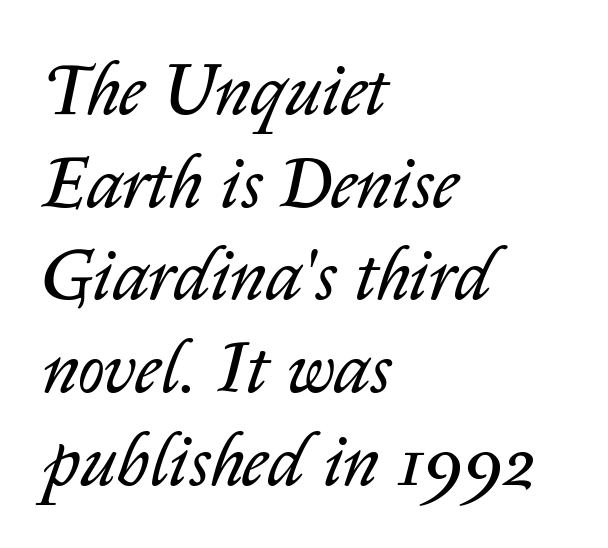
{"italic": "yes", "lean": "right", "slant_degrees": 14, "bold": "no", "weight": "regular", "width": "normal", "stroke_contrast": "low", "x_height": "medium", "monospaced": "no", "underline": "no", "align": "left", "line_spacing": "normal", "line_spacing_ratio": 1.27, "letter_spacing": "normal", "letter_spacing_em": 0.0, "glyph_px": 73}
